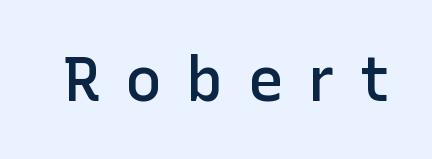
The image shows 62 px semibold sans-serif type, upright; set unusually wide letter spacing (+0.38 em), not underlined; low stroke contrast and a medium x-height.
